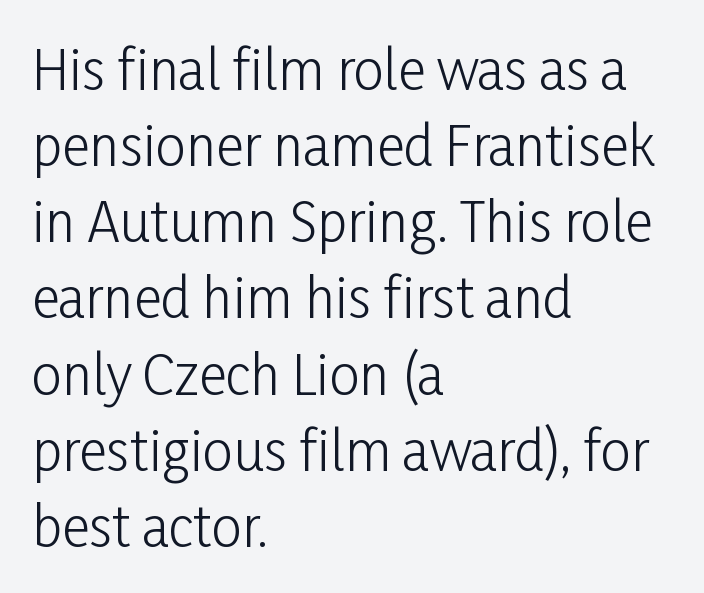
Q: Is the text bold? A: No.
Q: Is the text italic (slanted)? A: No, it is upright.
Q: Is the typeface a serif or a sans-serif typeface? A: Sans-serif.
Q: Is the text underlined? A: No.
Q: How is the paragraph aligned? A: Left-aligned.
Q: Is the spacing between letters normal or unusually wide? A: Normal.
Q: Is the spacing between lines tight, normal or loose? A: Normal.
Q: Width (condensed, normal, or wide)? A: Condensed.
Q: Stroke contrast? A: Low.
Q: x-height? A: Medium.
Q: Monospaced? A: No.
